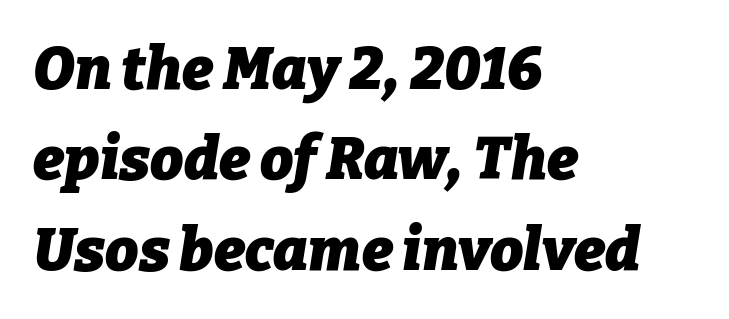
{"italic": "yes", "lean": "right", "slant_degrees": 9, "bold": "yes", "weight": "heavy", "width": "normal", "stroke_contrast": "low", "x_height": "medium", "monospaced": "no", "underline": "no", "align": "left", "line_spacing": "normal", "line_spacing_ratio": 1.53, "letter_spacing": "normal", "letter_spacing_em": 0.0, "glyph_px": 59}
